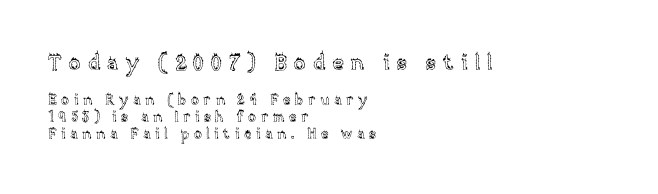
{"italic": "no", "underline": "no", "align": "left", "line_spacing_ratio": 1.21, "letter_spacing": "wide", "letter_spacing_em": 0.33, "larger_block": "first", "size_ratio": 1.5, "glyph_px": 21}
